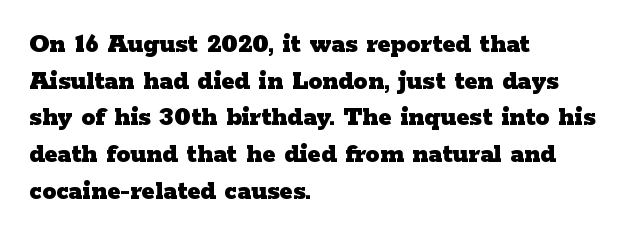
Q: Is the text bold? A: Yes.
Q: Is the text italic (slanted)? A: No, it is upright.
Q: Is the typeface a serif or a sans-serif typeface? A: Serif.
Q: Is the text underlined? A: No.
Q: How is the paragraph aligned? A: Left-aligned.
Q: Is the spacing between letters normal or unusually wide? A: Normal.
Q: Is the spacing between lines tight, normal or loose? A: Normal.
Q: Width (condensed, normal, or wide)? A: Wide.
Q: Stroke contrast? A: Low.
Q: x-height? A: Medium.
Q: Monospaced? A: No.
